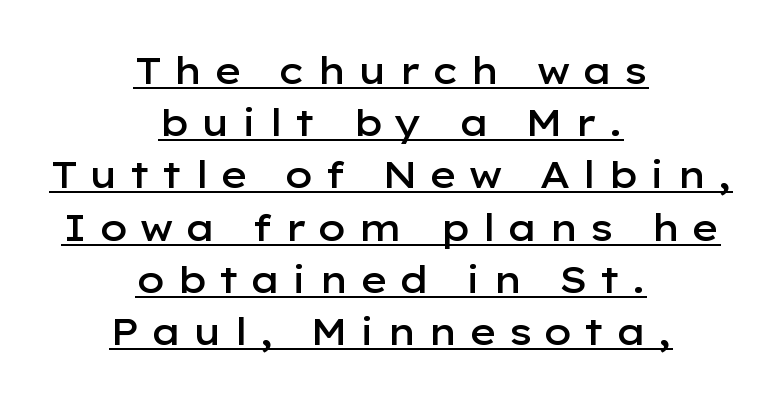
Compared with typical paragraphs, the rows here are spaced about the same. Typeset on center — no edge is straight. Notice the strokes are somewhat thickened but not fully heavy: this is a semibold. The letters advance in unequal steps, a hallmark of proportional type. Check the space under the baseline: a stroke is drawn there. This is sans-serif lettering, the kind often seen on screens and signage.
